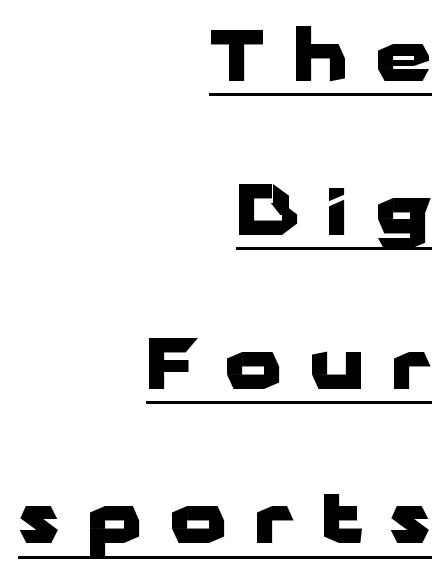
Q: Is the text bold? A: Yes.
Q: Is the text italic (slanted)? A: No, it is upright.
Q: Is the typeface a serif or a sans-serif typeface? A: Sans-serif.
Q: Is the text underlined? A: Yes.
Q: How is the paragraph aligned? A: Right-aligned.
Q: Is the spacing between letters normal or unusually wide? A: Unusually wide.
Q: Is the spacing between lines tight, normal or loose? A: Loose.
Q: Width (condensed, normal, or wide)? A: Wide.
Q: Stroke contrast? A: Low.
Q: x-height? A: Medium.
Q: Monospaced? A: No.
